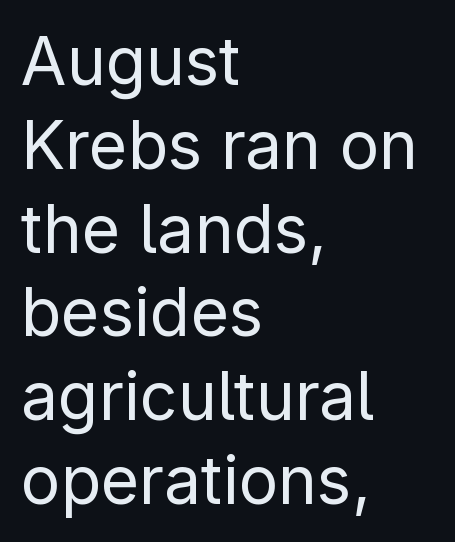
The image shows 66 px regular-weight sans-serif type, upright; set left-aligned, normal line spacing (1.27x), normal letter spacing, not underlined; low stroke contrast and a medium x-height.
